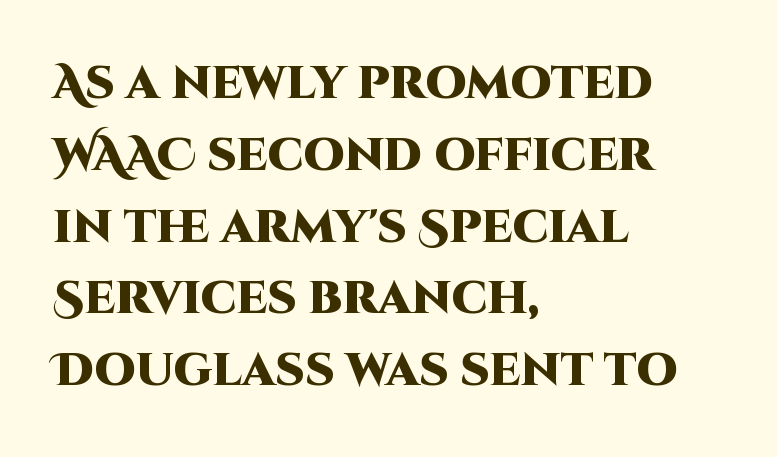
The image shows 46 px heavy sans-serif type, upright; set left-aligned, normal line spacing (1.56x), normal letter spacing, not underlined; high stroke contrast and a large x-height.
